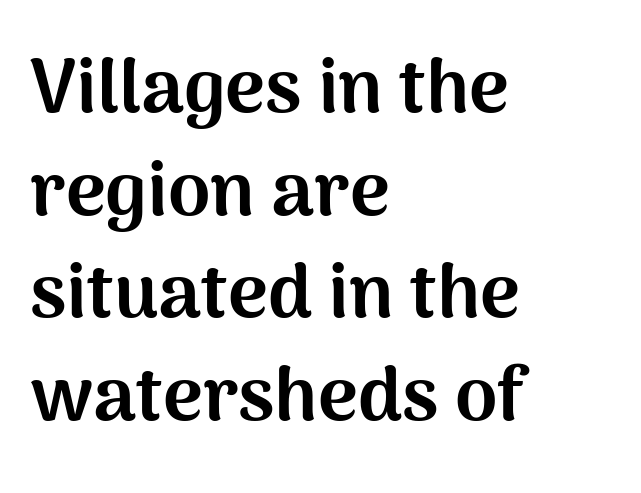
It's the straight-up-and-down kind of type. You could not count columns in this text — the font is proportionally spaced. This sample uses plain, unmodified letter spacing. Words float on clear page, feet unadorned. These lines are set flush left with a ragged right edge.
